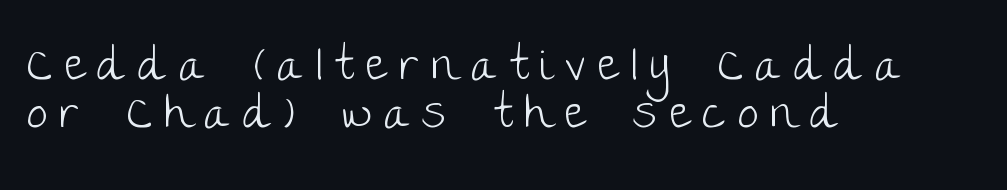
The image shows 47 px light sans-serif type, upright; set left-aligned, tight line spacing (1.02x), unusually wide letter spacing (+0.26 em), not underlined; low stroke contrast and a large x-height.
